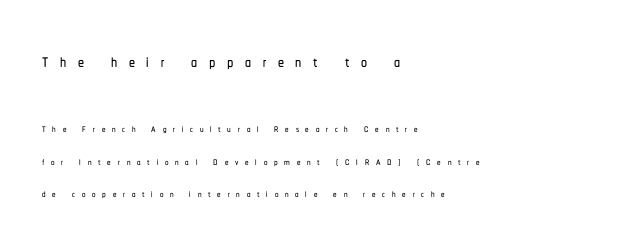
The image shows 24 px text type, upright; set left-aligned, loose line spacing (2.33x), unusually wide letter spacing (+0.48 em), not underlined; the first (top) block is 1.71x larger.
